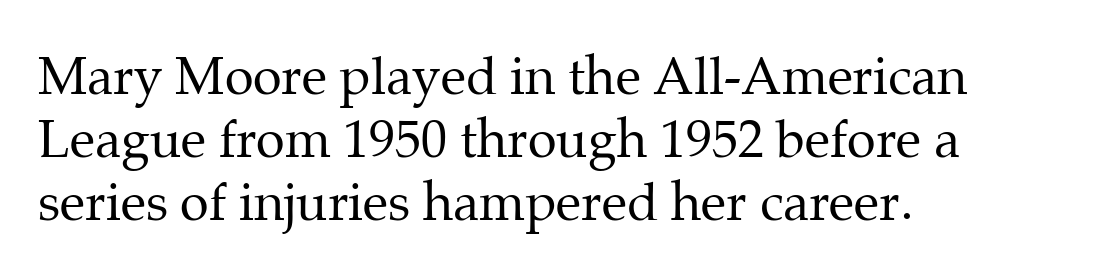
Q: Is the text bold? A: No.
Q: Is the text italic (slanted)? A: No, it is upright.
Q: Is the typeface a serif or a sans-serif typeface? A: Serif.
Q: Is the text underlined? A: No.
Q: How is the paragraph aligned? A: Left-aligned.
Q: Is the spacing between letters normal or unusually wide? A: Normal.
Q: Width (condensed, normal, or wide)? A: Normal.
Q: Stroke contrast? A: Medium.
Q: x-height? A: Medium.
Q: Monospaced? A: No.
